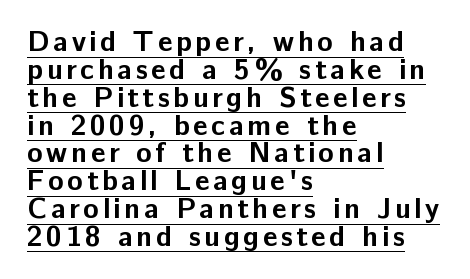
{"serif": "no", "italic": "no", "bold": "yes", "weight": "bold", "width": "normal", "stroke_contrast": "low", "x_height": "medium", "monospaced": "no", "underline": "yes", "align": "left", "line_spacing": "tight", "line_spacing_ratio": 0.96, "glyph_px": 29}
